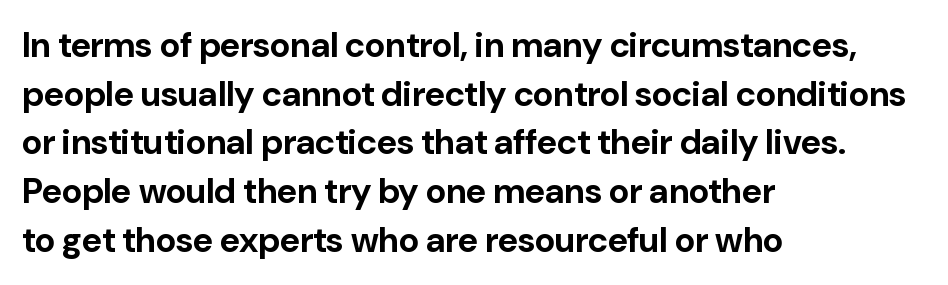
Q: Is the text bold? A: Yes.
Q: Is the text italic (slanted)? A: No, it is upright.
Q: Is the typeface a serif or a sans-serif typeface? A: Sans-serif.
Q: Is the text underlined? A: No.
Q: How is the paragraph aligned? A: Left-aligned.
Q: Is the spacing between letters normal or unusually wide? A: Normal.
Q: Is the spacing between lines tight, normal or loose? A: Normal.
Q: Width (condensed, normal, or wide)? A: Normal.
Q: Stroke contrast? A: Low.
Q: x-height? A: Medium.
Q: Monospaced? A: No.
